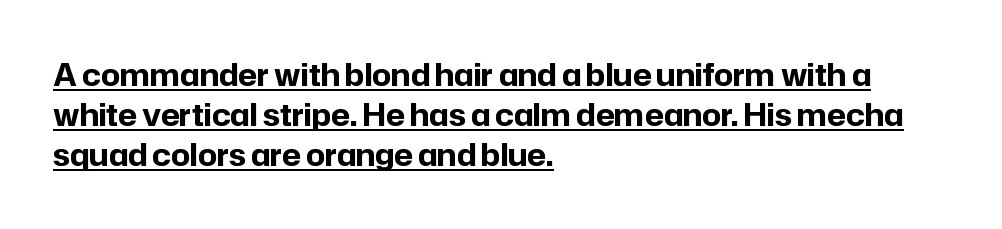
The image shows 30 px bold sans-serif type, upright; set left-aligned, normal line spacing (1.33x), normal letter spacing, underlined; low stroke contrast and a medium x-height.
